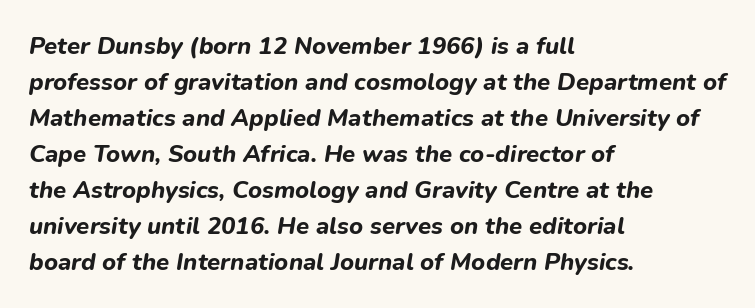
Q: Is the text bold? A: Yes.
Q: Is the text italic (slanted)? A: Yes, it leans right by about 9 degrees.
Q: Is the text underlined? A: No.
Q: How is the paragraph aligned? A: Left-aligned.
Q: Is the spacing between letters normal or unusually wide? A: Normal.
Q: Is the spacing between lines tight, normal or loose? A: Normal.
